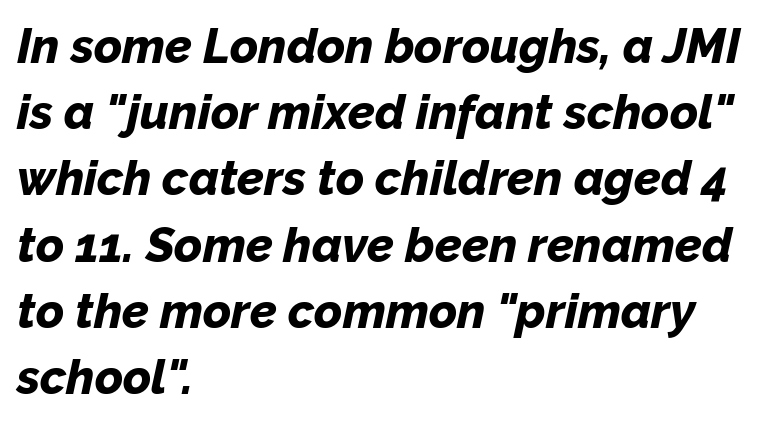
The image shows 48 px bold type, italic (leaning right); set left-aligned, normal line spacing (1.38x), normal letter spacing, not underlined; low stroke contrast and a medium x-height.
